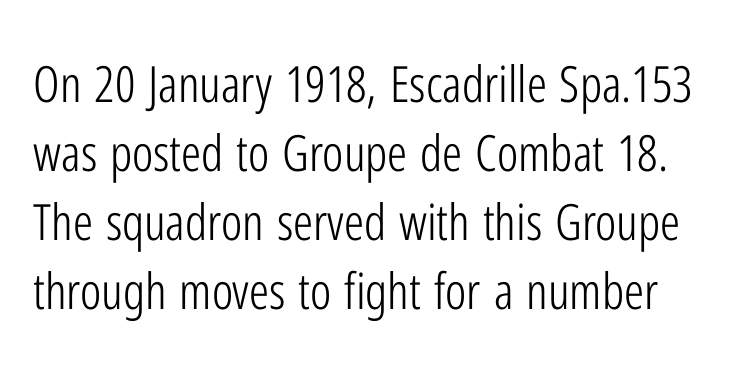
Quick note: interline space is typical. Stroke terminals: plain, sans-serif. Descenders are the only things crossing below the line. A typesetter would call this proportional, since set widths differ per character. What stands out about the letter spacing? Nothing — it is the standard amount.
